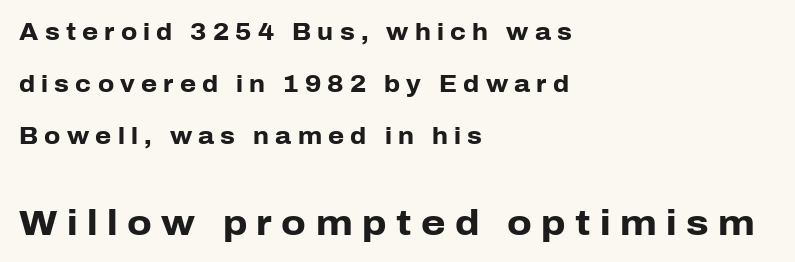
Q: Is the text bold? A: Yes.
Q: Is the text italic (slanted)? A: No, it is upright.
Q: Is the typeface a serif or a sans-serif typeface? A: Sans-serif.
Q: Is the text underlined? A: No.
Q: How is the paragraph aligned? A: Left-aligned.
Q: Is the spacing between letters normal or unusually wide? A: Unusually wide.
Q: Is the spacing between lines tight, normal or loose? A: Loose.
Q: Which block of text is set in a larger size, the first (top) or the second (bottom)? A: The second (bottom) one.
Q: Width (condensed, normal, or wide)? A: Normal.
Q: Stroke contrast? A: Low.
Q: x-height? A: Medium.
Q: Monospaced? A: No.
